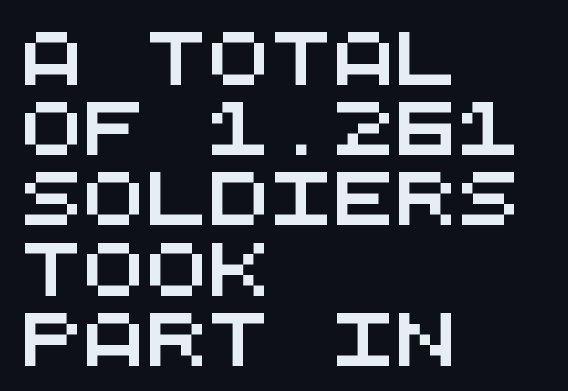
The characters display no serif detailing; their extremities are plain. Think of a typewriter: that constant character pitch is what you see here. Compared with a centered layout, this one pins lines to the left instead. Line spacing here is normal.
